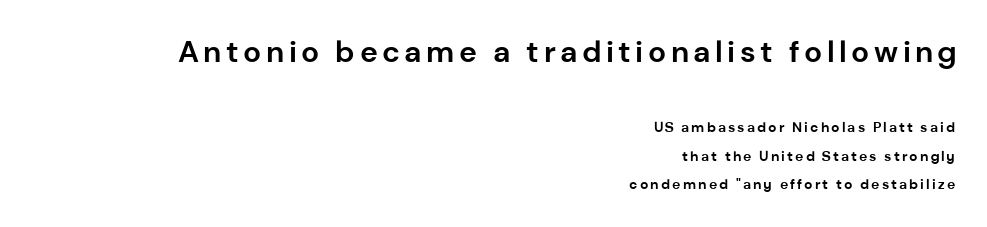
This sample has the flowing, uneven cadence of proportional lettering. These lines stand farther apart than default settings would place them. Teacher's note: observe the even right margin — that is flush-right alignment. The words here are not underlined. Its strokes are broad and dark, the hallmark of bold type. This sample uses an upright cut, with every glyph sitting square on the baseline.
